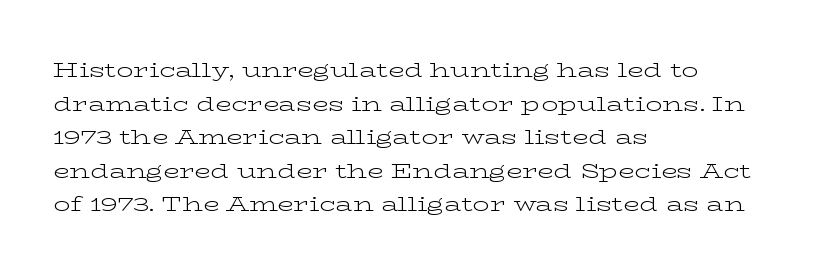
Q: Is the text bold? A: No.
Q: Is the text italic (slanted)? A: No, it is upright.
Q: Is the text underlined? A: No.
Q: How is the paragraph aligned? A: Left-aligned.
Q: Is the spacing between letters normal or unusually wide? A: Normal.
Q: Is the spacing between lines tight, normal or loose? A: Normal.
